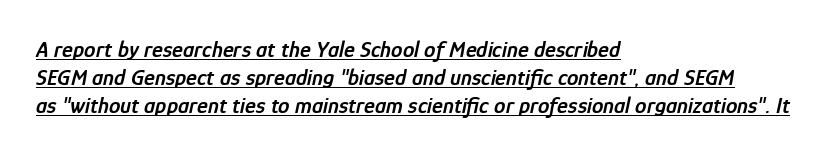
The image shows 23 px text type, italic (leaning right); set left-aligned, line spacing 1.21x, normal letter spacing, underlined.
